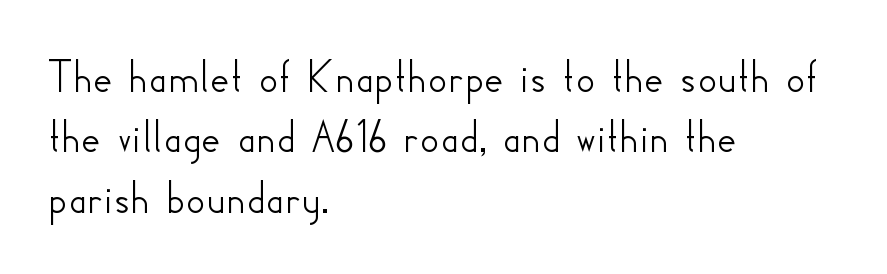
The letters stand upright; this is a roman face. Note the varied advance widths — an 'i' is clearly narrower than an 'm'. You could call the tracking neutral — neither tight nor loose. Caption: multi-line text, flush left, ragged right.
